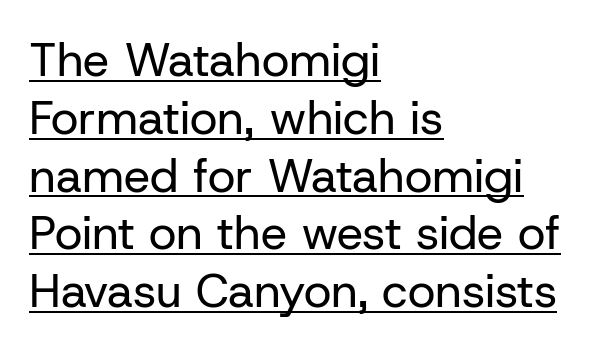
Q: Is the text bold? A: No.
Q: Is the text italic (slanted)? A: No, it is upright.
Q: Is the typeface a serif or a sans-serif typeface? A: Sans-serif.
Q: Is the text underlined? A: Yes.
Q: How is the paragraph aligned? A: Left-aligned.
Q: Is the spacing between letters normal or unusually wide? A: Normal.
Q: Width (condensed, normal, or wide)? A: Normal.
Q: Stroke contrast? A: Low.
Q: x-height? A: Medium.
Q: Monospaced? A: No.
